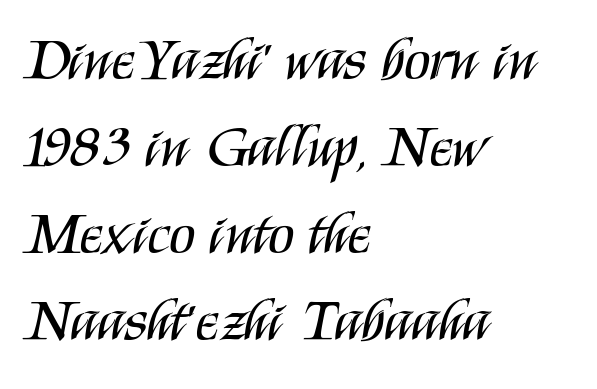
Q: Is the text bold? A: No.
Q: Is the text italic (slanted)? A: Yes.
Q: Is the typeface a serif or a sans-serif typeface? A: Sans-serif.
Q: Is the text underlined? A: No.
Q: How is the paragraph aligned? A: Left-aligned.
Q: Is the spacing between letters normal or unusually wide? A: Normal.
Q: Is the spacing between lines tight, normal or loose? A: Normal.
Q: Width (condensed, normal, or wide)? A: Condensed.
Q: Stroke contrast? A: Medium.
Q: x-height? A: Large.
Q: Monospaced? A: No.
